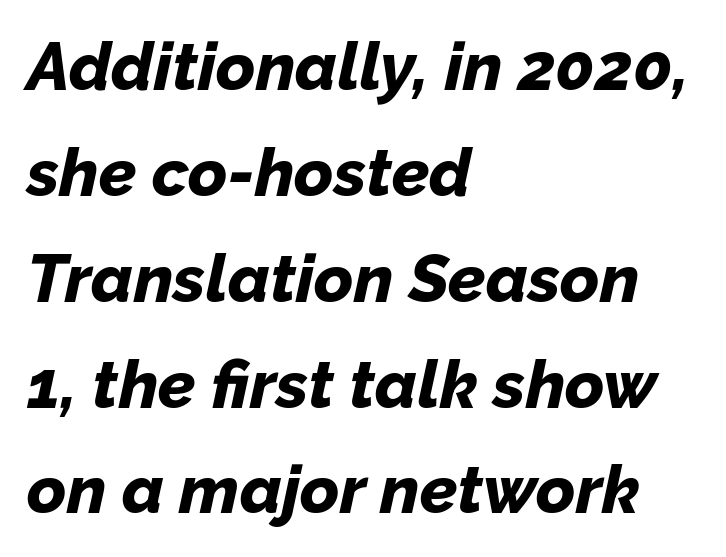
The strokes are fattened all the way to bold. The ragged edge is on the right, which tells us the setting is flush left. The space directly below the letters is spotless. What's the leading like? Ordinary, nothing unusual.
